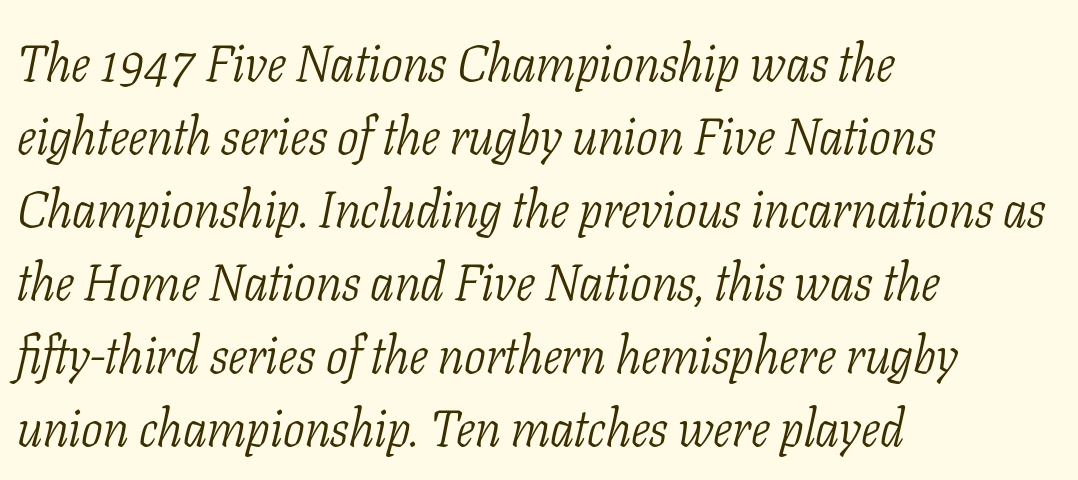
Vertical spacing — default. You can tell from the footed stems that serif type was used. Bare-footed words on every line. Is the stroke heavy? The answer is a plain regular-or-lighter. The rag falls on the right side of this text block.
